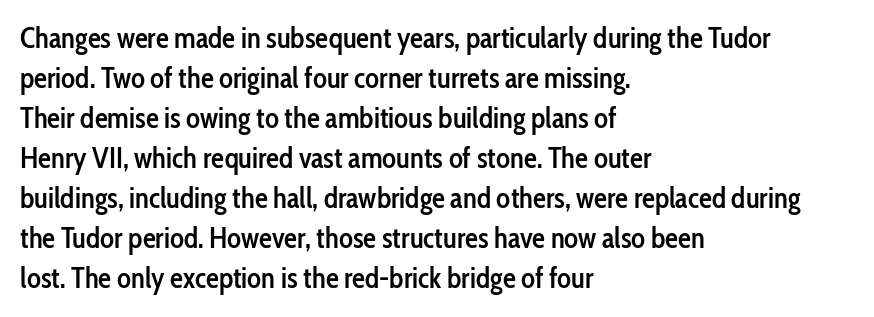
The image shows 29 px semibold, condensed sans-serif type, upright; set left-aligned, normal line spacing (1.38x), normal letter spacing, not underlined; low stroke contrast and a medium x-height.
